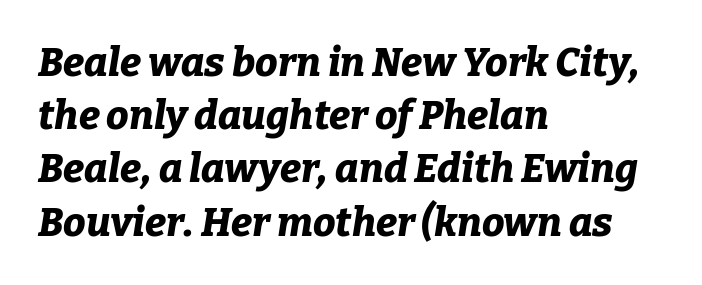
Q: Is the text bold? A: Yes.
Q: Is the text italic (slanted)? A: Yes, it leans right by about 9 degrees.
Q: Is the text underlined? A: No.
Q: How is the paragraph aligned? A: Left-aligned.
Q: Is the spacing between letters normal or unusually wide? A: Normal.
Q: Is the spacing between lines tight, normal or loose? A: Normal.
Q: Width (condensed, normal, or wide)? A: Normal.
Q: Stroke contrast? A: Low.
Q: x-height? A: Medium.
Q: Monospaced? A: No.
